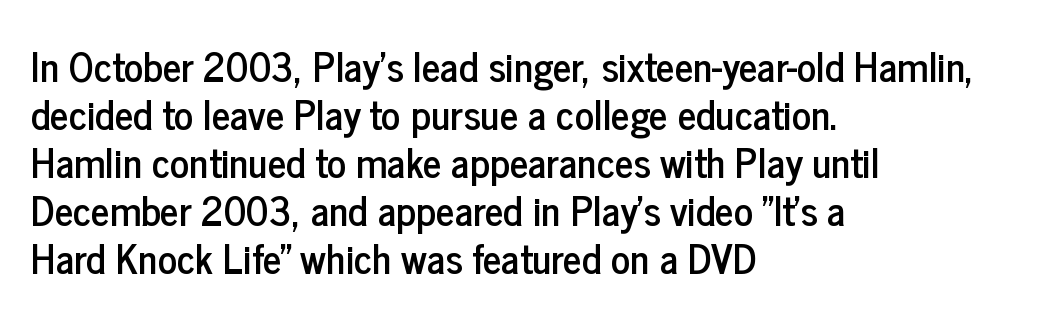
Each letter keeps its own natural width here, so spacing adapts to shape. Horizontally, the lines are justified to the leading edge only. The characters display no serif detailing; their extremities are plain. This sample uses an upright cut, with every glyph sitting square on the baseline. This sample uses plain, unmodified letter spacing. The area under the type is left untouched.
